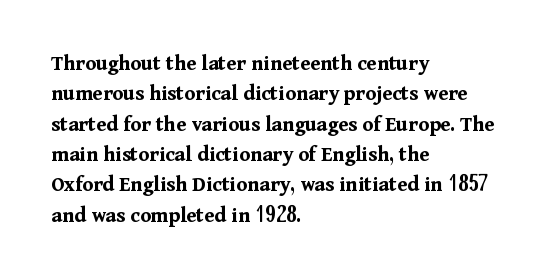
{"italic": "no", "bold": "yes", "underline": "no", "align": "left", "line_spacing": "normal", "line_spacing_ratio": 1.38, "letter_spacing": "normal", "letter_spacing_em": 0.0, "glyph_px": 22}
